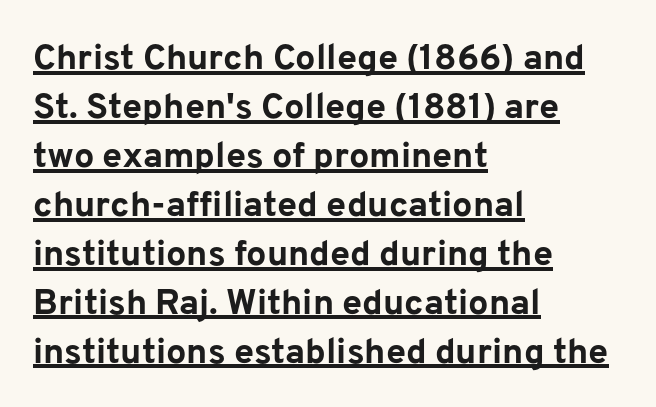
Q: Is the text bold? A: Yes.
Q: Is the text italic (slanted)? A: No, it is upright.
Q: Is the typeface a serif or a sans-serif typeface? A: Sans-serif.
Q: Is the text underlined? A: Yes.
Q: How is the paragraph aligned? A: Left-aligned.
Q: Is the spacing between letters normal or unusually wide? A: Normal.
Q: Is the spacing between lines tight, normal or loose? A: Normal.
Q: Width (condensed, normal, or wide)? A: Normal.
Q: Stroke contrast? A: Low.
Q: x-height? A: Medium.
Q: Monospaced? A: No.
